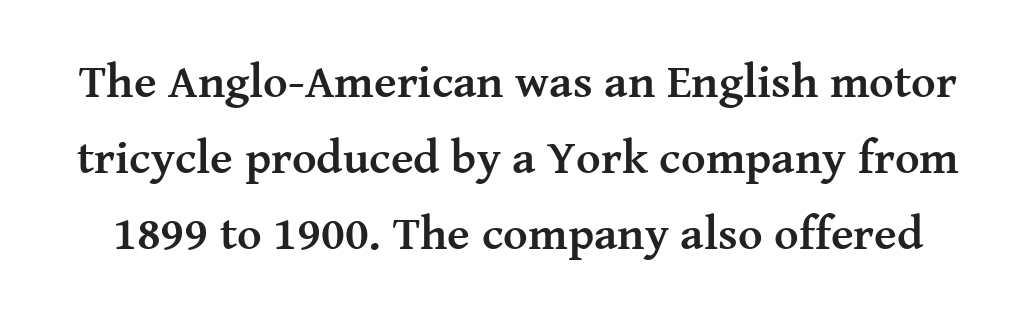
Q: Is the text bold? A: Yes.
Q: Is the text italic (slanted)? A: No, it is upright.
Q: Is the typeface a serif or a sans-serif typeface? A: Serif.
Q: Is the text underlined? A: No.
Q: Is the spacing between letters normal or unusually wide? A: Normal.
Q: Is the spacing between lines tight, normal or loose? A: Normal.
Q: Width (condensed, normal, or wide)? A: Normal.
Q: Stroke contrast? A: Medium.
Q: x-height? A: Medium.
Q: Monospaced? A: No.
